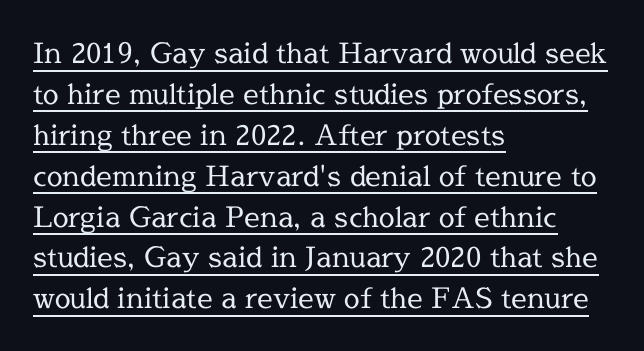
Q: Is the text bold? A: No.
Q: Is the text italic (slanted)? A: No, it is upright.
Q: Is the typeface a serif or a sans-serif typeface? A: Serif.
Q: Is the text underlined? A: Yes.
Q: How is the paragraph aligned? A: Left-aligned.
Q: Is the spacing between letters normal or unusually wide? A: Normal.
Q: Is the spacing between lines tight, normal or loose? A: Normal.
Q: Width (condensed, normal, or wide)? A: Normal.
Q: x-height? A: Medium.
Q: Monospaced? A: No.
